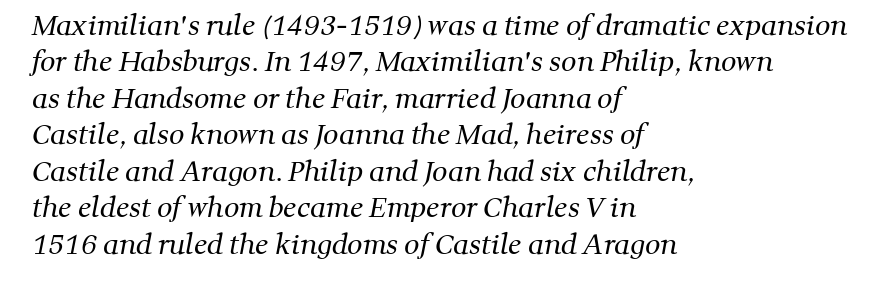
Q: Is the text bold? A: No.
Q: Is the text underlined? A: No.
Q: How is the paragraph aligned? A: Left-aligned.
Q: Is the spacing between letters normal or unusually wide? A: Normal.
Q: Is the spacing between lines tight, normal or loose? A: Normal.
